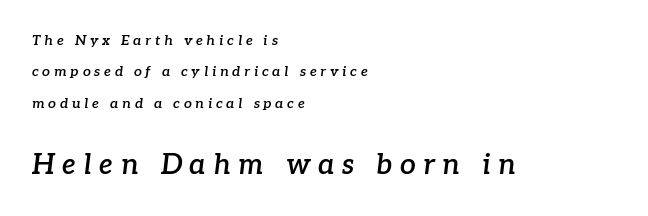
The image shows 28 px semibold serif type, italic (leaning right); set left-aligned, loose line spacing (2.24x), unusually wide letter spacing (+0.27 em), not underlined; the second (bottom) block is 2.0x larger; low stroke contrast and a medium x-height.
